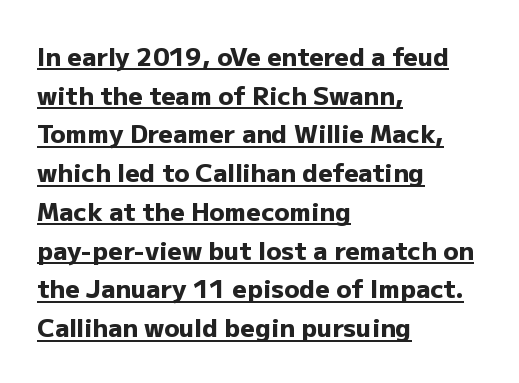
The image shows 25 px bold type, upright; set left-aligned, normal line spacing (1.55x), normal letter spacing, underlined.
